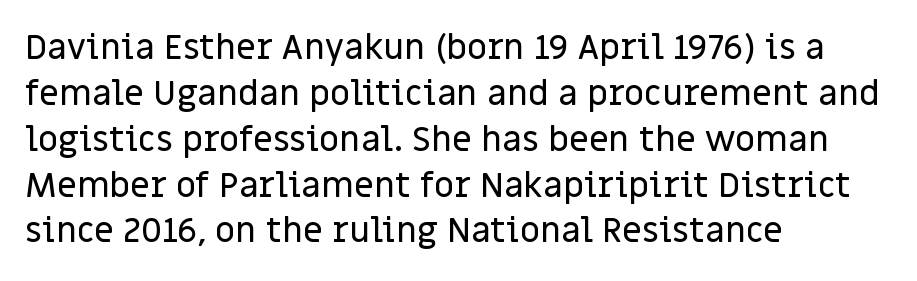
The image shows 35 px sans-serif type, upright; set left-aligned, normal line spacing (1.31x), normal letter spacing, not underlined; low stroke contrast and a large x-height.
